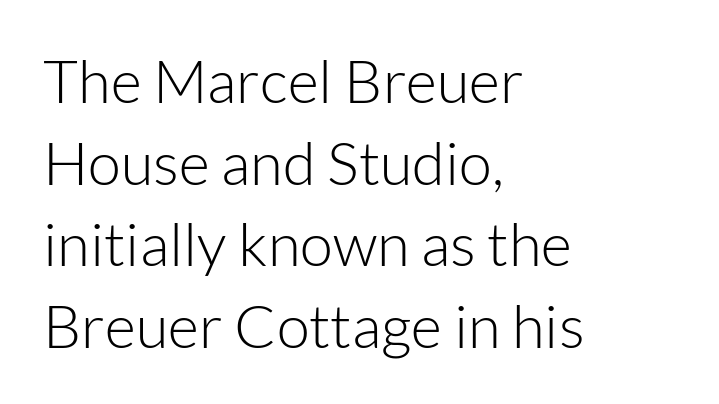
{"serif": "no", "italic": "no", "bold": "no", "weight": "light", "width": "normal", "stroke_contrast": "low", "x_height": "medium", "monospaced": "no", "underline": "no", "align": "left", "line_spacing": "normal", "line_spacing_ratio": 1.36, "letter_spacing": "normal", "letter_spacing_em": 0.0, "glyph_px": 60}
